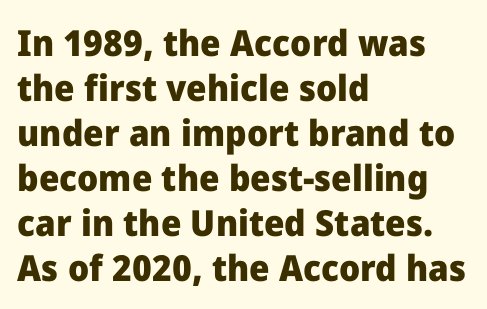
Q: Is the text bold? A: Yes.
Q: Is the text italic (slanted)? A: No, it is upright.
Q: Is the typeface a serif or a sans-serif typeface? A: Sans-serif.
Q: Is the text underlined? A: No.
Q: How is the paragraph aligned? A: Left-aligned.
Q: Is the spacing between letters normal or unusually wide? A: Normal.
Q: Is the spacing between lines tight, normal or loose? A: Normal.
Q: Width (condensed, normal, or wide)? A: Normal.
Q: Stroke contrast? A: Low.
Q: x-height? A: Medium.
Q: Monospaced? A: No.
